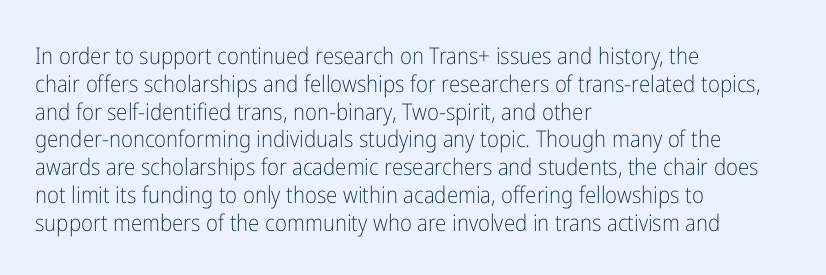
Q: Is the text bold? A: No.
Q: Is the text italic (slanted)? A: No, it is upright.
Q: Is the text underlined? A: No.
Q: How is the paragraph aligned? A: Left-aligned.
Q: Is the spacing between letters normal or unusually wide? A: Normal.
